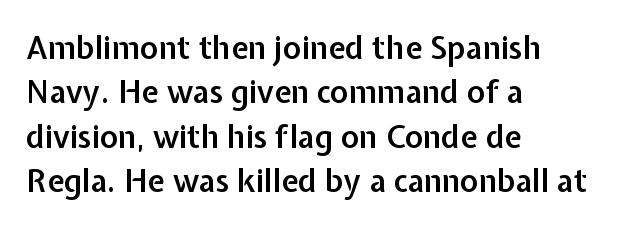
The image shows 31 px semibold sans-serif type, upright; set left-aligned, normal line spacing (1.43x), normal letter spacing, not underlined; low stroke contrast and a medium x-height.
